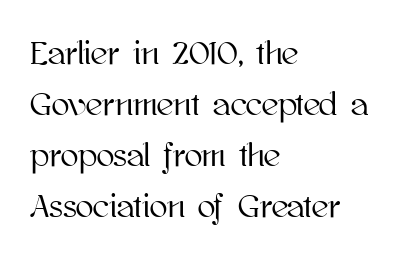
{"italic": "no", "width": "normal", "stroke_contrast": "high", "x_height": "medium", "monospaced": "no", "underline": "no", "align": "left", "line_spacing": "normal", "line_spacing_ratio": 1.55, "letter_spacing": "normal", "letter_spacing_em": 0.0, "glyph_px": 33}
